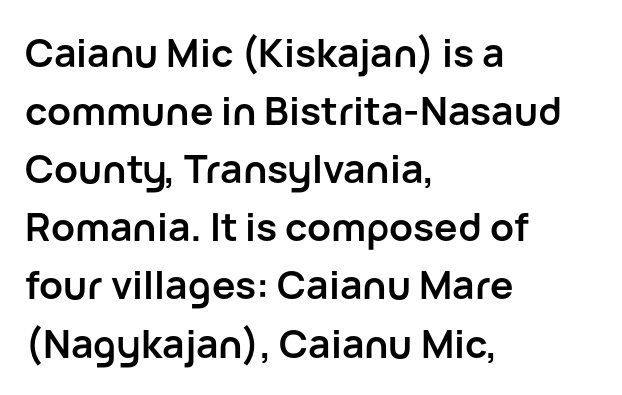
Horizontal bands of white between lines are of average thickness. Look at the bottom of the vertical strokes: they stop flat, with no serifs. Heavy-handed strokes throughout: this text is bold. The lettering holds an erect, upright posture throughout.
